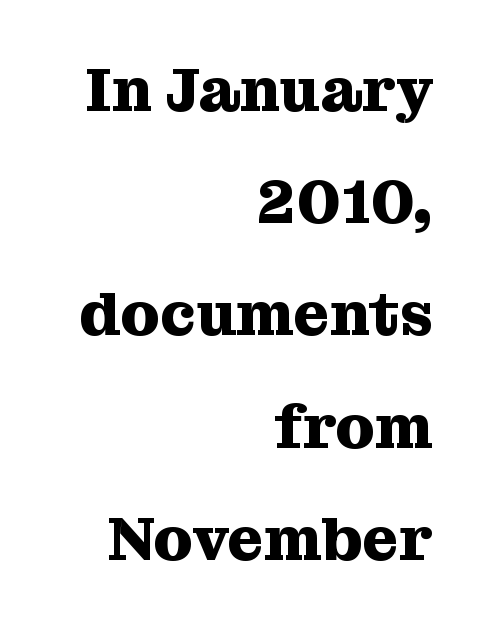
{"serif": "yes", "italic": "no", "bold": "yes", "weight": "heavy", "width": "normal", "stroke_contrast": "medium", "x_height": "medium", "monospaced": "no", "underline": "no", "align": "right", "line_spacing_ratio": 1.81, "letter_spacing": "normal", "letter_spacing_em": 0.0, "glyph_px": 62}
